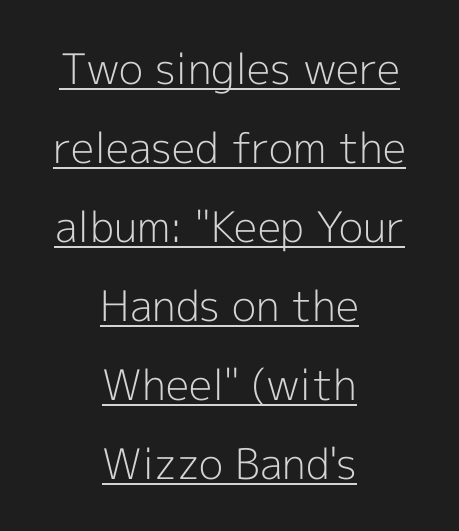
The image shows 42 px light sans-serif type, upright; set centered, line spacing 1.88x, normal letter spacing, underlined; a medium x-height.
